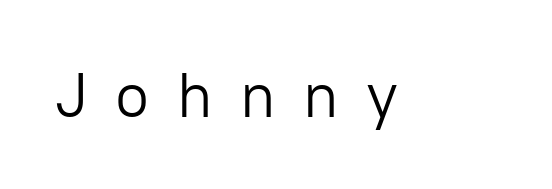
Q: Is the text bold? A: No.
Q: Is the text italic (slanted)? A: No, it is upright.
Q: Is the typeface a serif or a sans-serif typeface? A: Sans-serif.
Q: Is the text underlined? A: No.
Q: Is the spacing between letters normal or unusually wide? A: Unusually wide.
Q: Width (condensed, normal, or wide)? A: Normal.
Q: Stroke contrast? A: Low.
Q: x-height? A: Medium.
Q: Monospaced? A: No.
